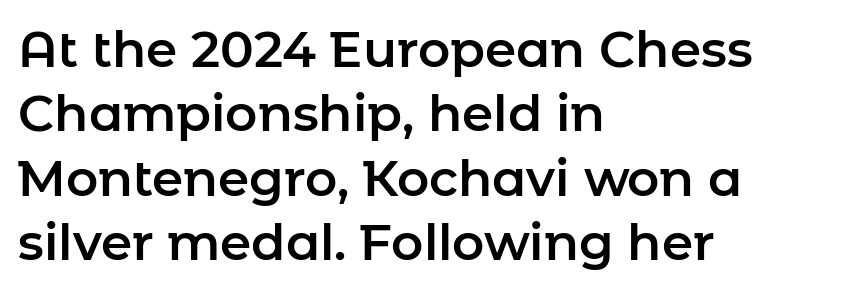
A typesetter would call this zero additional tracking. Serifs: no, the terminals of the letterforms are clean. This sample keeps an unexceptional amount of space between lines. Proportional: the letters do not fall into vertical columns. Bare-footed words on every line. The paragraph shown leans on its left margin.
